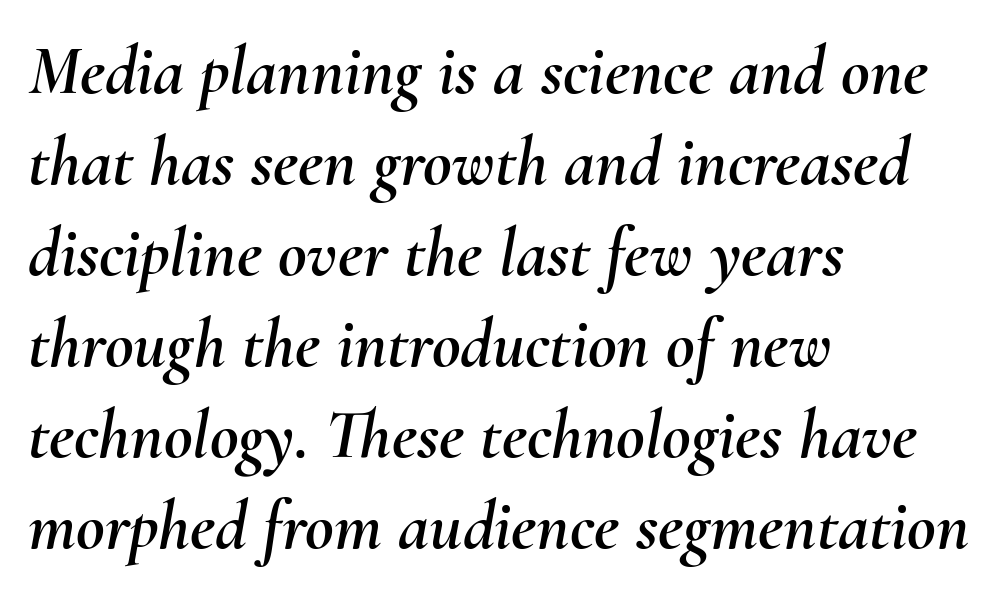
{"italic": "yes", "lean": "right", "slant_degrees": 10, "width": "normal", "stroke_contrast": "medium", "x_height": "small", "monospaced": "no", "underline": "no", "align": "left", "line_spacing": "normal", "line_spacing_ratio": 1.3, "letter_spacing": "normal", "letter_spacing_em": 0.0, "glyph_px": 70}
